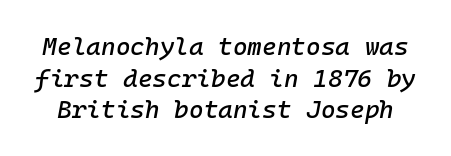
An italicized treatment has been applied to the whole sample. No word sits above an underline. In terms of letterspacing, this is plain default setting. How would I describe the line gaps? Plain and ordinary.
